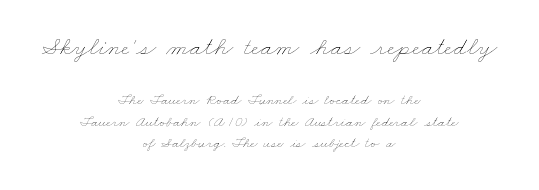
The image shows 26 px text type; set centered, normal line spacing (1.41x), normal letter spacing, not underlined; the first (top) block is 1.73x larger.
